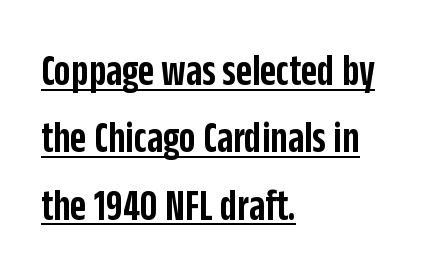
The image shows 44 px semibold, condensed sans-serif type, upright; set left-aligned, normal line spacing (1.53x), normal letter spacing, underlined; low stroke contrast and a large x-height.
